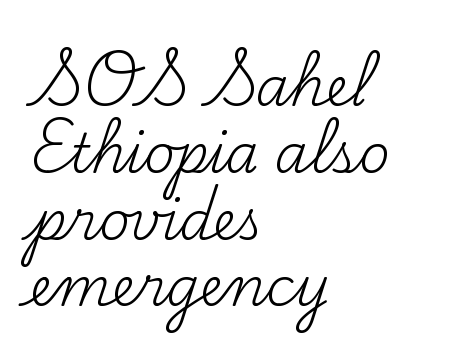
To sum up the face: it has serifs. The rendering keeps characters at their native spacing. These lines are rendered in a variable-pitch font.
